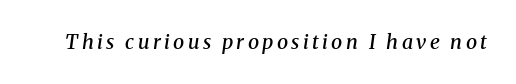
The image shows 20 px text type, italic (leaning right); set not underlined.
